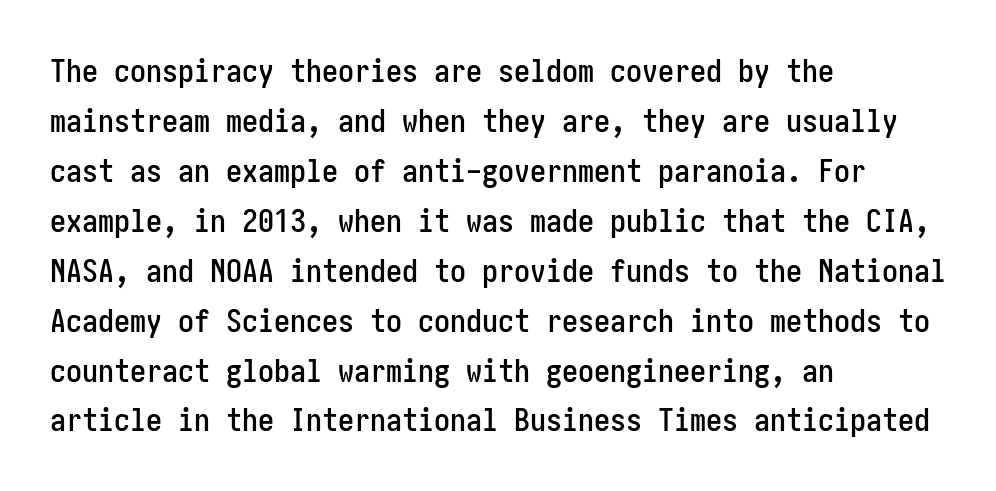
{"serif": "no", "italic": "no", "width": "condensed", "stroke_contrast": "low", "x_height": "medium", "underline": "no", "align": "left", "line_spacing": "normal", "line_spacing_ratio": 1.56, "letter_spacing": "normal", "letter_spacing_em": 0.0, "glyph_px": 32}
